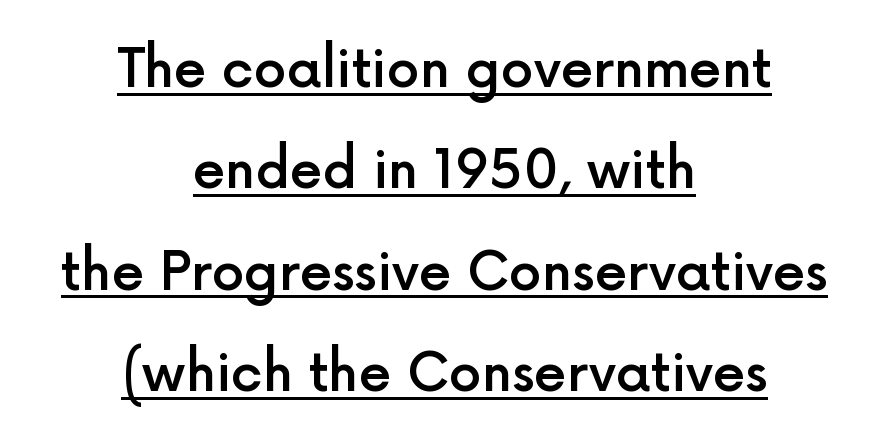
{"serif": "no", "italic": "no", "bold": "semi", "weight": "semibold", "width": "normal", "x_height": "medium", "monospaced": "no", "underline": "yes", "align": "center", "line_spacing": "loose", "line_spacing_ratio": 1.95, "letter_spacing": "normal", "letter_spacing_em": 0.0, "glyph_px": 52}
